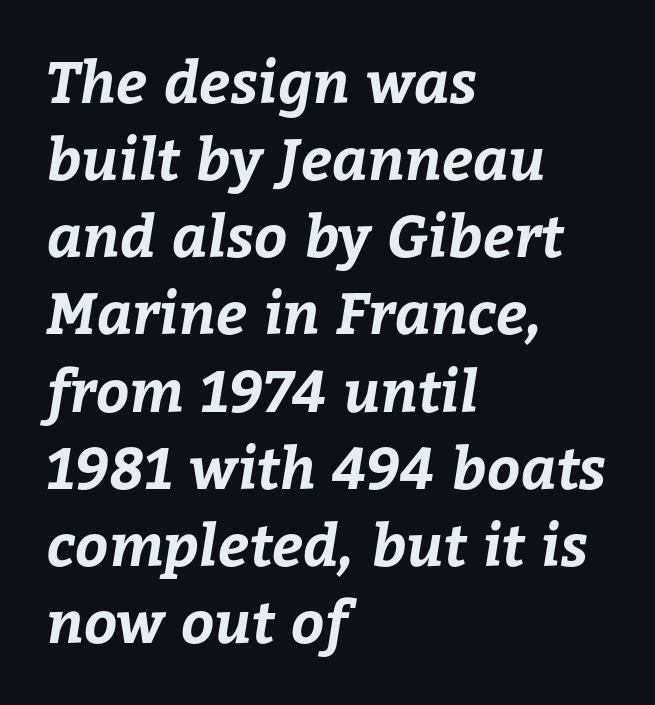
Q: Is the text bold? A: Yes.
Q: Is the text underlined? A: No.
Q: How is the paragraph aligned? A: Left-aligned.
Q: Is the spacing between letters normal or unusually wide? A: Normal.
Q: Is the spacing between lines tight, normal or loose? A: Normal.
Q: Width (condensed, normal, or wide)? A: Normal.
Q: Stroke contrast? A: Low.
Q: x-height? A: Medium.
Q: Monospaced? A: No.
